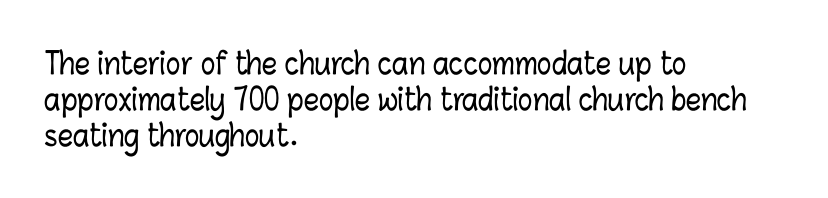
Q: Is the text italic (slanted)? A: No, it is upright.
Q: Is the text underlined? A: No.
Q: How is the paragraph aligned? A: Left-aligned.
Q: Is the spacing between letters normal or unusually wide? A: Normal.
Q: Width (condensed, normal, or wide)? A: Condensed.
Q: Stroke contrast? A: Low.
Q: x-height? A: Medium.
Q: Monospaced? A: No.
